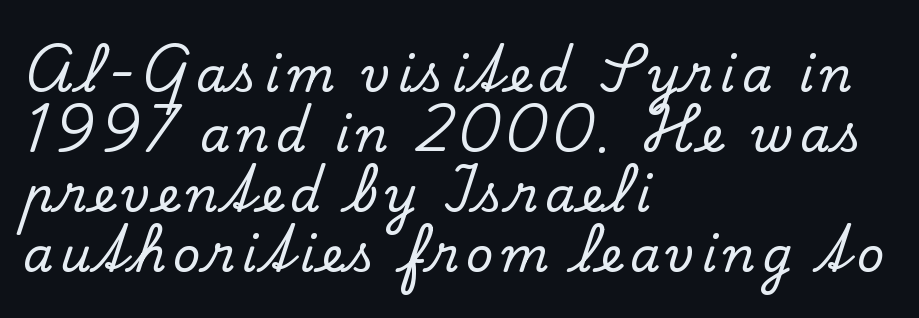
The setting favours the left margin, as ordinary paragraphs usually do. A typesetter would call this proportional, since set widths differ per character. The strip under each line holds only bare page. Stroke terminals: seriffed.
